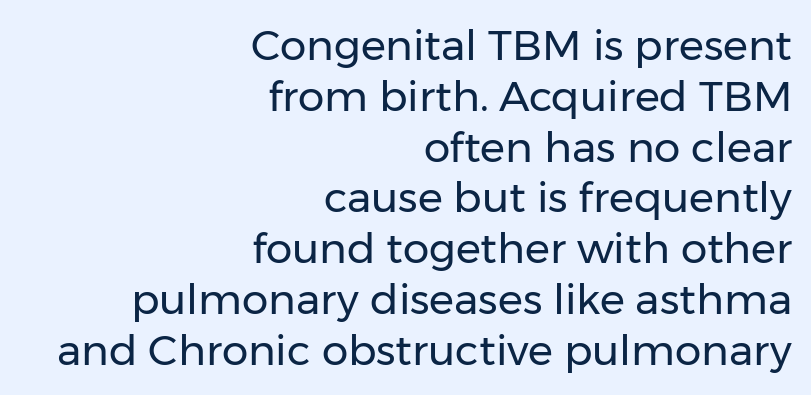
The image shows 42 px regular-weight sans-serif type, upright; set right-aligned, line spacing 1.21x, normal letter spacing, not underlined; low stroke contrast and a medium x-height.
